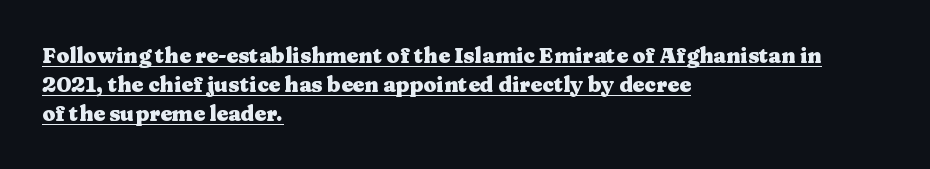
Each line of the rendering has a horizontal stroke beneath the glyphs. A typesetter would mark this as roman, not italic. The characters look thick and weighty, a clear bold. Nothing unusual about the tracking: characters are spaced as the font intends.
